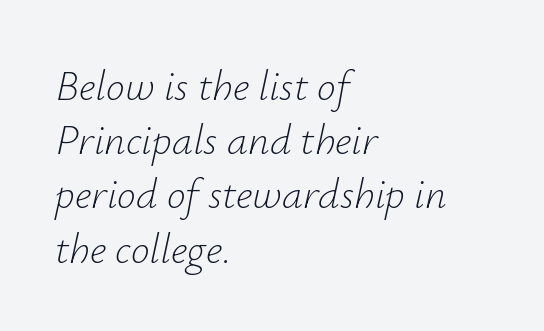
Spacing verdict: proportional, widths tailored to each character. Baseline-to-baseline distance is the conventional proportion of letter height. Looking at the ascenders, they clearly lean. Has an underline been added? It has not. Each line starts at the same left margin while the right side varies.
